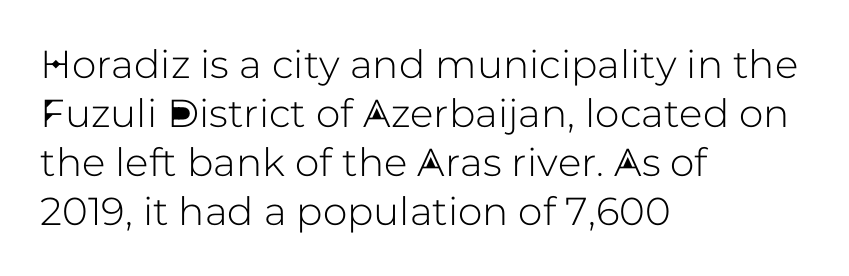
You could call the tracking neutral — neither tight nor loose. The area under the type is left untouched. Do the characters align in a grid? No, the font is proportional. In terms of letterform style, serifs are entirely absent. Left-aligned paragraph, ragged on the right.
